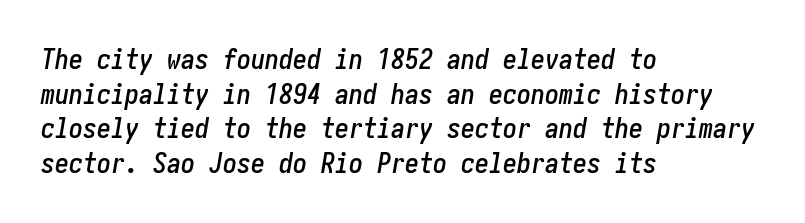
The image shows 28 px condensed type, italic (leaning right); set left-aligned, line spacing 1.24x, normal letter spacing, not underlined; low stroke contrast and a medium x-height.
